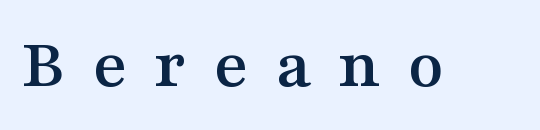
The space directly below the letters is spotless. Note the varied advance widths — an 'i' is clearly narrower than an 'm'. Unlike a clean sans, this face finishes its strokes with serifs. In terms of letterspacing, this is a distinctly airy, spread setting.
